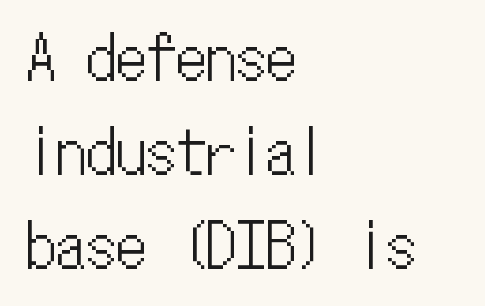
Is this a fixed-width face? Yes — each glyph sits in an identical cell. The rows are spaced the way most documents space them. Where is the straight margin? On the left. Every stem runs plumb, perpendicular to the baseline. The face used here is rendered with its standard letterfit.
